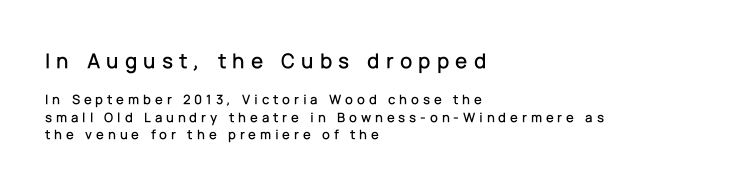
Does the copy run flush right? No — it runs flush left. Substantial extra tracking has been applied to these lines. Check under the words: just untouched page. This sample uses an upright cut, with every glyph sitting square on the baseline.
